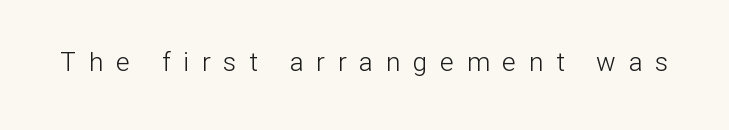
Each stroke keeps to a modest, everyday thickness or less. Letter spacing: wide. The string is rendered with underlining switched off. A typesetter would mark this as roman, not italic.
